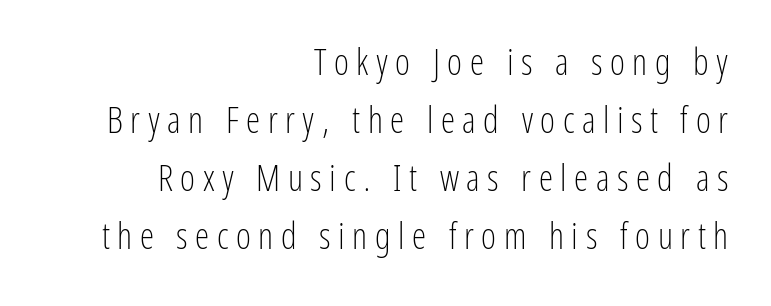
The image shows 36 px light, condensed sans-serif type, upright; set right-aligned, normal line spacing (1.61x), unusually wide letter spacing (+0.21 em), not underlined; low stroke contrast and a medium x-height.
